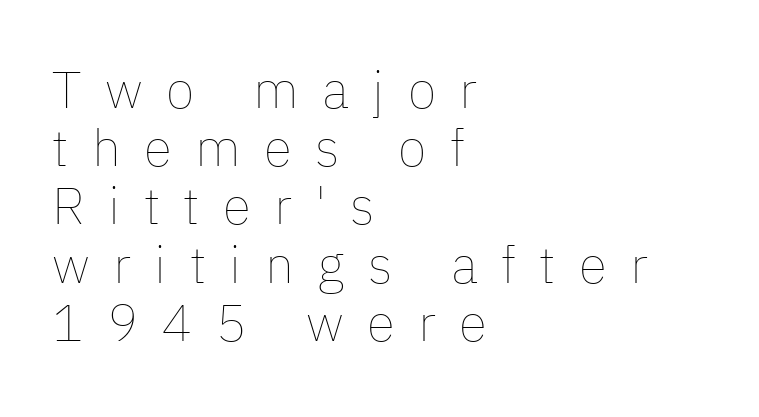
{"italic": "no", "bold": "no", "weight": "thin", "width": "normal", "stroke_contrast": "low", "x_height": "medium", "monospaced": "no", "underline": "no", "align": "left", "line_spacing": "tight", "line_spacing_ratio": 1.12, "letter_spacing": "wide", "letter_spacing_em": 0.45, "glyph_px": 52}
